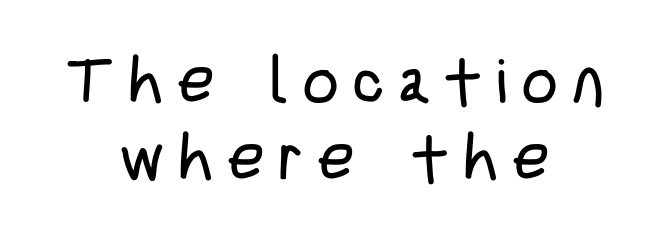
Is the block centered? Yes — each line is placed symmetrically about the middle. Note the varied advance widths — an 'i' is clearly narrower than an 'm'. Observe the absence of serifs on each vertical stroke in this sample. Words float on clear page, feet unadorned. Compared with typical body copy, the letter spacing here is much looser.
